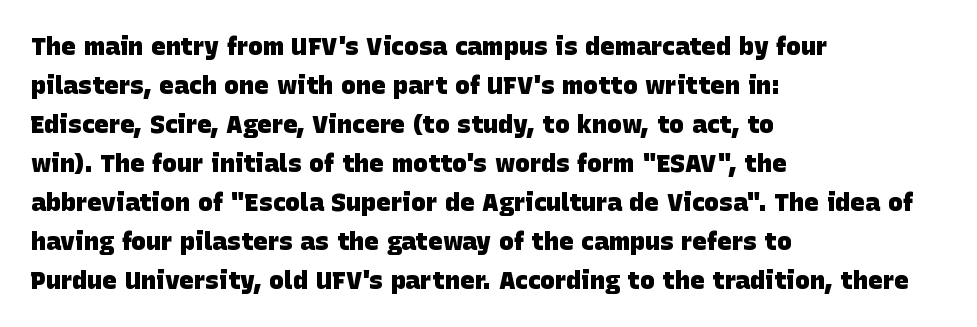
{"bold": "yes", "underline": "no", "align": "left", "line_spacing": "normal", "line_spacing_ratio": 1.56, "letter_spacing": "normal", "letter_spacing_em": 0.0, "glyph_px": 25}
